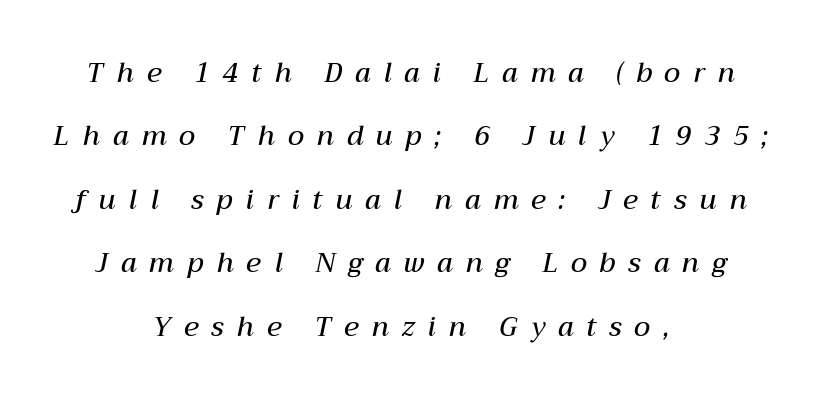
{"italic": "yes", "lean": "right", "slant_degrees": 12, "bold": "semi", "underline": "no", "align": "center", "line_spacing": "loose", "line_spacing_ratio": 2.35, "letter_spacing": "wide", "letter_spacing_em": 0.48, "glyph_px": 27}
